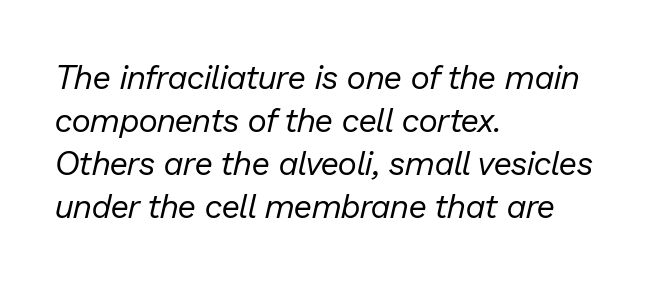
Q: Is the text bold? A: No.
Q: Is the text italic (slanted)? A: Yes, it leans right by about 13 degrees.
Q: Is the text underlined? A: No.
Q: How is the paragraph aligned? A: Left-aligned.
Q: Is the spacing between letters normal or unusually wide? A: Normal.
Q: Is the spacing between lines tight, normal or loose? A: Normal.
Q: Width (condensed, normal, or wide)? A: Normal.
Q: Stroke contrast? A: Low.
Q: x-height? A: Medium.
Q: Monospaced? A: No.
